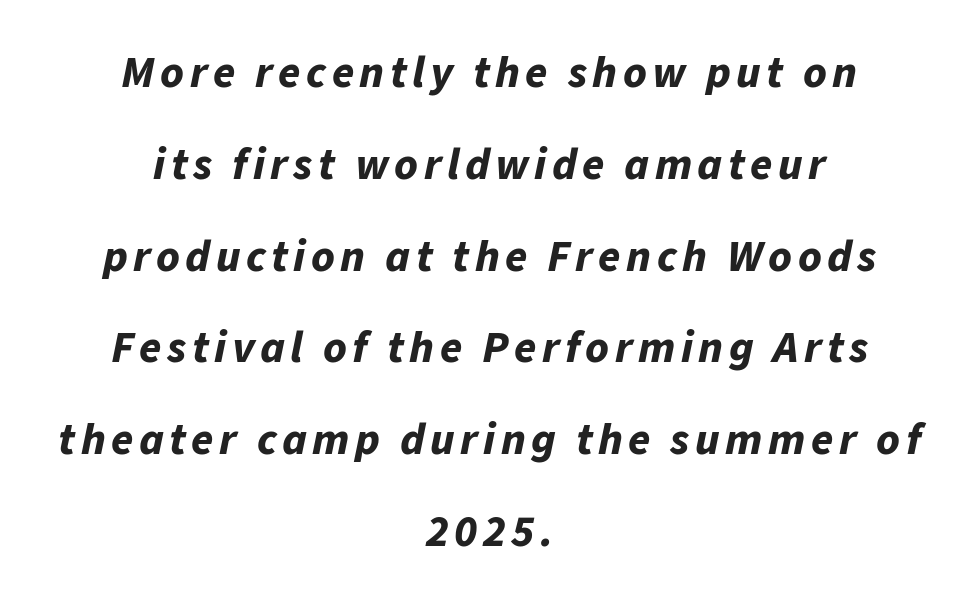
The image shows 45 px bold type, italic (leaning right); set centered, loose line spacing (2.04x), not underlined; low stroke contrast and a medium x-height.
